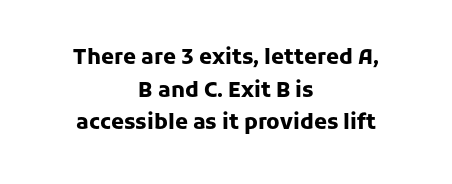
Weight: bold. Underline: absent. The gaps between neighbouring characters are ordinary and unremarkable. Neither beginnings nor endings align; midpoints do.
